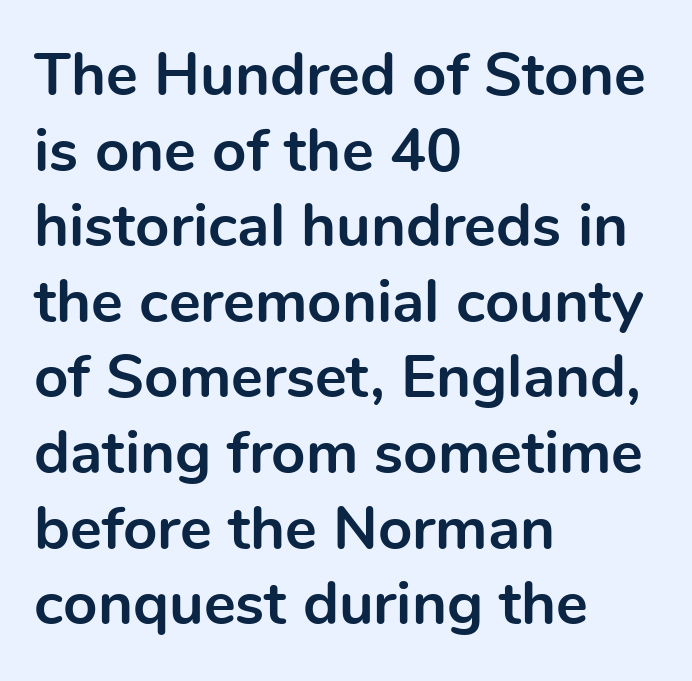
Q: Is the text bold? A: Yes.
Q: Is the text italic (slanted)? A: No, it is upright.
Q: Is the typeface a serif or a sans-serif typeface? A: Sans-serif.
Q: Is the text underlined? A: No.
Q: How is the paragraph aligned? A: Left-aligned.
Q: Is the spacing between letters normal or unusually wide? A: Normal.
Q: Is the spacing between lines tight, normal or loose? A: Normal.
Q: Width (condensed, normal, or wide)? A: Normal.
Q: x-height? A: Medium.
Q: Monospaced? A: No.
